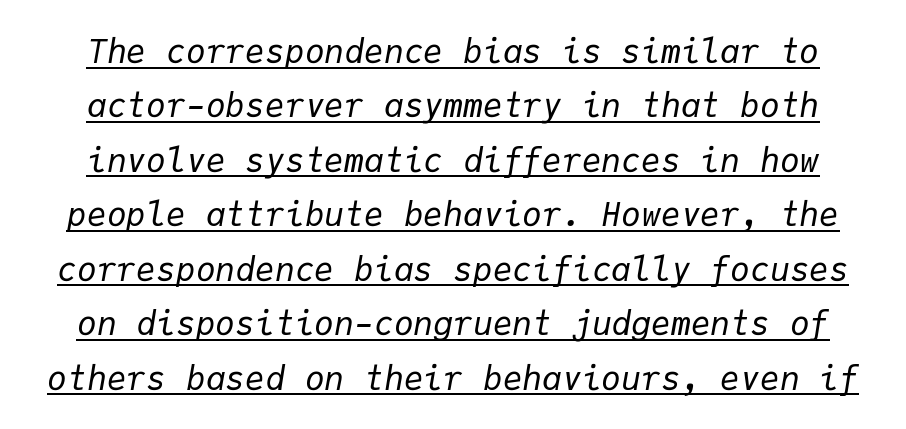
Line spacing here is normal. This rendering leaves character spacing at its baseline value. Think of a typewriter: that constant character pitch is what you see here. The typeface has the unassuming heft of standard copy or less. Slant detected: the letters are inclined. Does a line run under the words? Yes, clearly.
